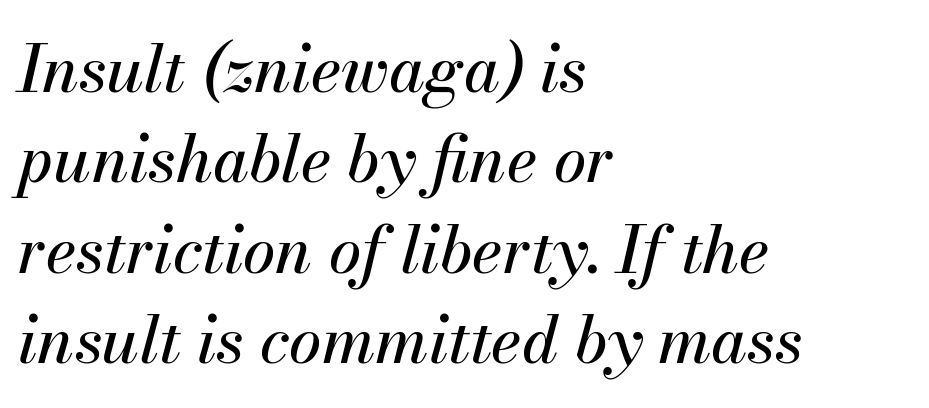
The image shows 65 px text type, italic (leaning right); set left-aligned, normal line spacing (1.39x), normal letter spacing, not underlined; medium stroke contrast and a small x-height.
